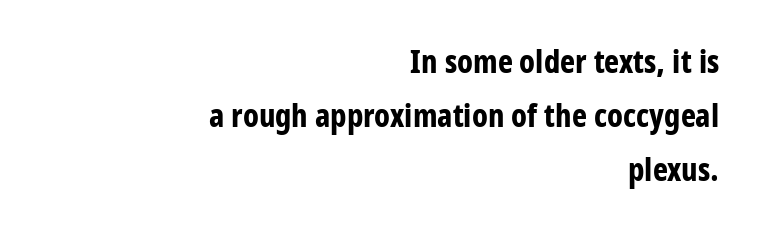
A sans-serif font was chosen for this passage. Does the copy run flush right? Yes — the right margin is perfectly even. In terms of letterspacing, this is plain default setting. Check the space under the baseline: it is left empty.
